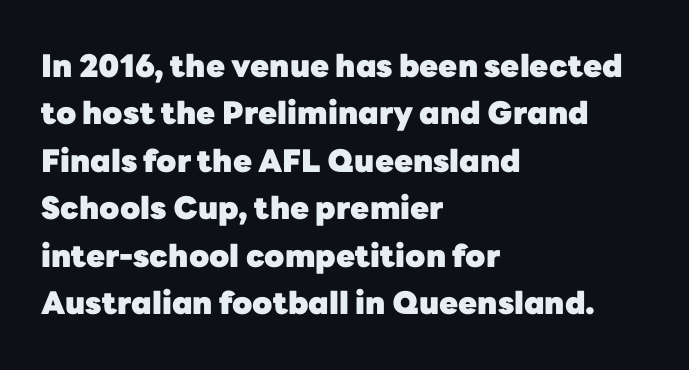
{"serif": "no", "italic": "no", "bold": "yes", "weight": "heavy", "width": "normal", "stroke_contrast": "low", "x_height": "medium", "monospaced": "no", "underline": "no", "align": "left", "line_spacing": "normal", "line_spacing_ratio": 1.53, "letter_spacing": "normal", "letter_spacing_em": 0.0, "glyph_px": 31}
